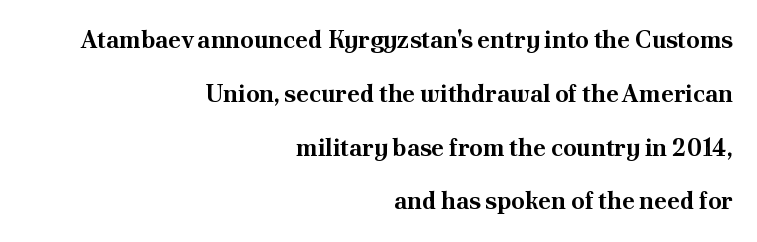
{"italic": "no", "bold": "yes", "underline": "no", "align": "right", "line_spacing": "loose", "line_spacing_ratio": 2.24, "letter_spacing": "normal", "letter_spacing_em": 0.0, "glyph_px": 24}
